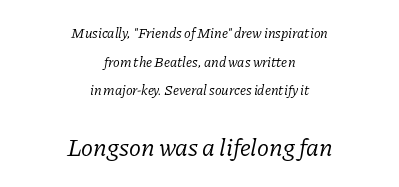
Q: Is the text bold? A: No.
Q: Is the text italic (slanted)? A: Yes, it leans right by about 11 degrees.
Q: Is the text underlined? A: No.
Q: How is the paragraph aligned? A: Centered.
Q: Is the spacing between letters normal or unusually wide? A: Normal.
Q: Is the spacing between lines tight, normal or loose? A: Loose.
Q: Which block of text is set in a larger size, the first (top) or the second (bottom)? A: The second (bottom) one.
